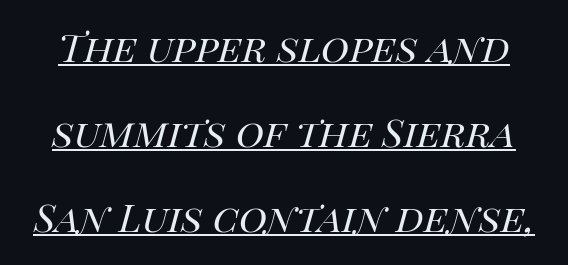
The image shows 48 px regular-weight type, italic (leaning right); set line spacing 1.77x, normal letter spacing, underlined; high stroke contrast and a large x-height.
